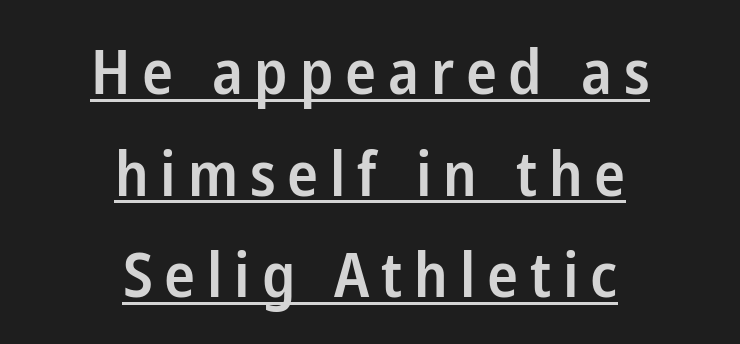
Q: Is the text bold? A: Semi-bold.
Q: Is the text italic (slanted)? A: No, it is upright.
Q: Is the typeface a serif or a sans-serif typeface? A: Sans-serif.
Q: Is the text underlined? A: Yes.
Q: How is the paragraph aligned? A: Centered.
Q: Is the spacing between lines tight, normal or loose? A: Normal.
Q: Width (condensed, normal, or wide)? A: Condensed.
Q: Stroke contrast? A: Low.
Q: x-height? A: Medium.
Q: Monospaced? A: No.
